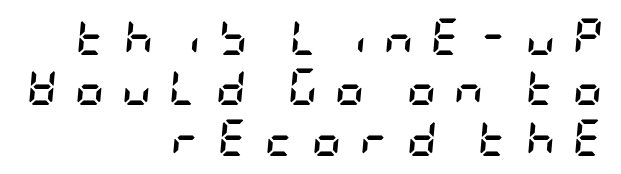
The image shows 37 px semibold, condensed type, italic (leaning right); set right-aligned, normal line spacing (1.36x), unusually wide letter spacing (+0.46 em), not underlined; low stroke contrast and a large x-height.
